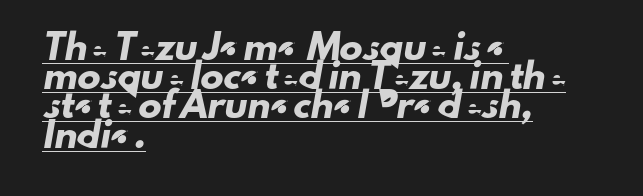
{"underline": "yes", "align": "left", "line_spacing": "normal", "line_spacing_ratio": 1.27, "letter_spacing": "normal", "letter_spacing_em": 0.0, "glyph_px": 23}
